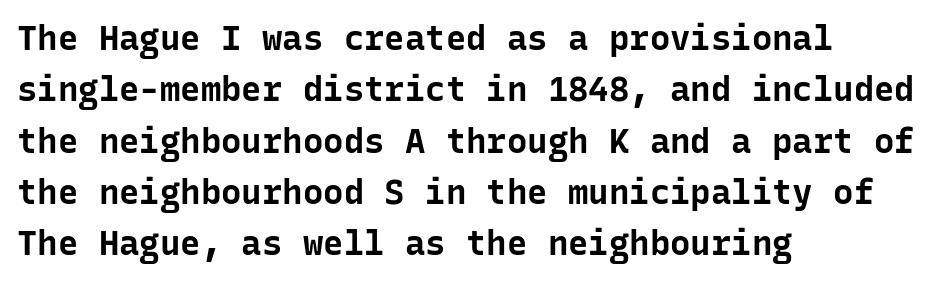
Each letter, wide or thin by design, is forced into the same width here. The type is set solid horizontally, with unmodified tracking. Quick note: interline space is typical. Note: no serifs on the glyphs.
